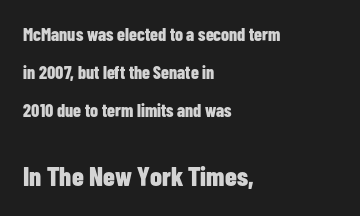
The image shows 27 px bold type, upright; set left-aligned, loose line spacing (2.12x), normal letter spacing, not underlined; the second (bottom) block is 1.5x larger.
